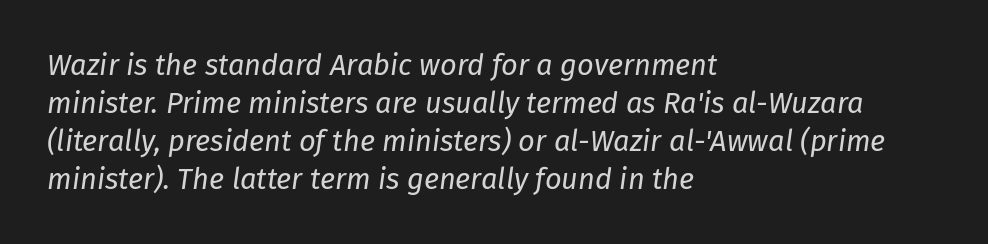
{"italic": "yes", "lean": "right", "slant_degrees": 8, "bold": "no", "weight": "regular", "width": "normal", "stroke_contrast": "low", "x_height": "medium", "monospaced": "no", "underline": "no", "align": "left", "line_spacing": "normal", "line_spacing_ratio": 1.31, "letter_spacing": "normal", "letter_spacing_em": 0.0, "glyph_px": 29}
